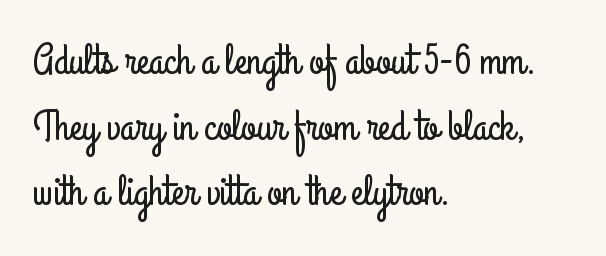
The image shows 42 px condensed sans-serif type; set left-aligned, normal line spacing (1.56x), normal letter spacing, not underlined; low stroke contrast and a small x-height.
